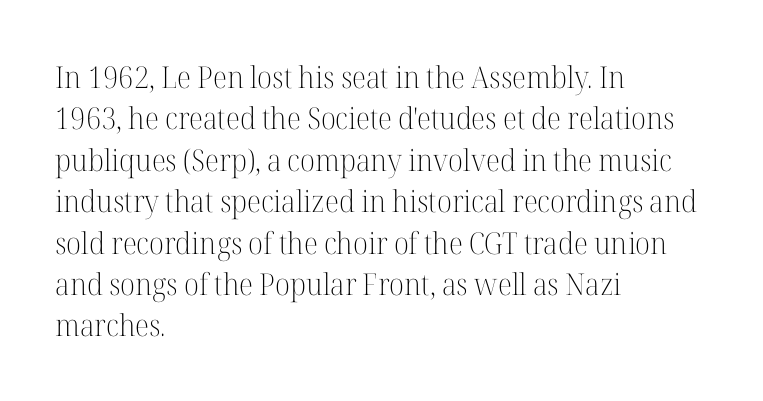
The image shows 30 px light serif type, upright; set left-aligned, normal line spacing (1.38x), normal letter spacing, not underlined; high stroke contrast and a medium x-height.
